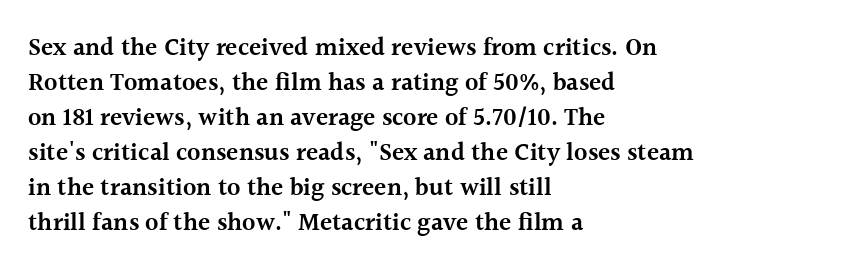
Q: Is the text bold? A: Semi-bold.
Q: Is the text italic (slanted)? A: No, it is upright.
Q: Is the text underlined? A: No.
Q: How is the paragraph aligned? A: Left-aligned.
Q: Is the spacing between letters normal or unusually wide? A: Normal.
Q: Is the spacing between lines tight, normal or loose? A: Normal.
